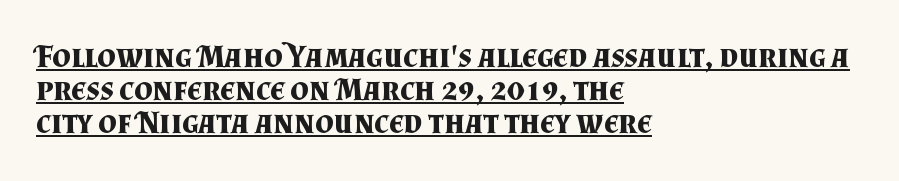
Q: Is the text bold? A: Yes.
Q: Is the text italic (slanted)? A: No, it is upright.
Q: Is the typeface a serif or a sans-serif typeface? A: Serif.
Q: Is the text underlined? A: Yes.
Q: How is the paragraph aligned? A: Left-aligned.
Q: Is the spacing between letters normal or unusually wide? A: Normal.
Q: Is the spacing between lines tight, normal or loose? A: Tight.
Q: Width (condensed, normal, or wide)? A: Normal.
Q: Stroke contrast? A: Medium.
Q: x-height? A: Small.
Q: Monospaced? A: No.
